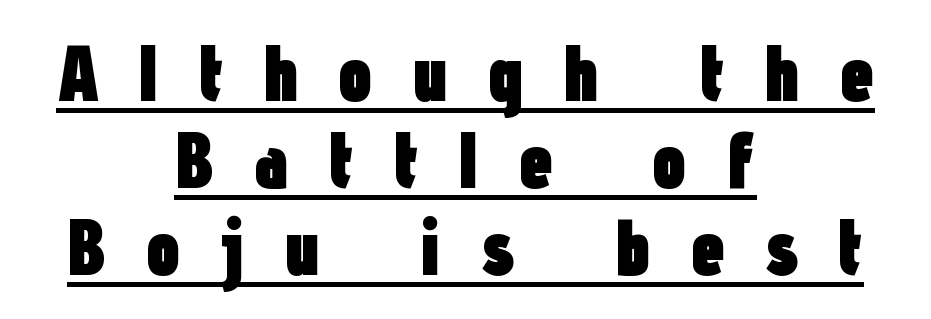
{"serif": "no", "italic": "no", "bold": "yes", "weight": "heavy", "width": "condensed", "stroke_contrast": "low", "x_height": "medium", "monospaced": "no", "underline": "yes", "align": "center", "line_spacing": "tight", "line_spacing_ratio": 1.1, "letter_spacing": "wide", "letter_spacing_em": 0.49, "glyph_px": 79}
